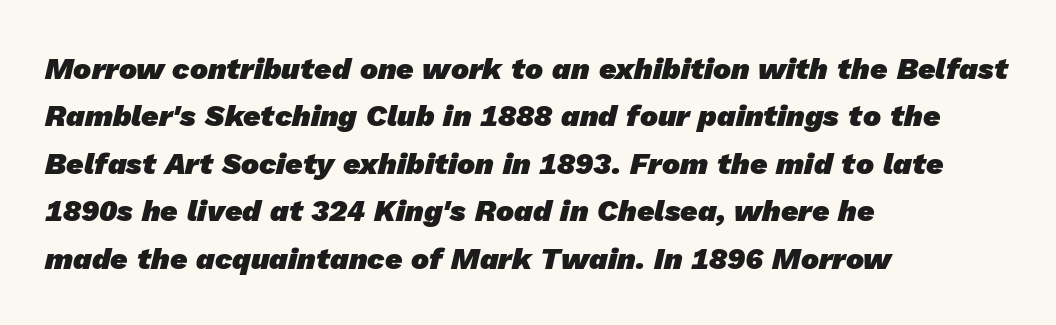
A normal amount of white space separates one row of letters from the next. Classification — sans serif. This is heavy type, rendered in bold. The letters sit at their default tracking, neither squeezed nor spread. The strip under each line holds only bare page.
